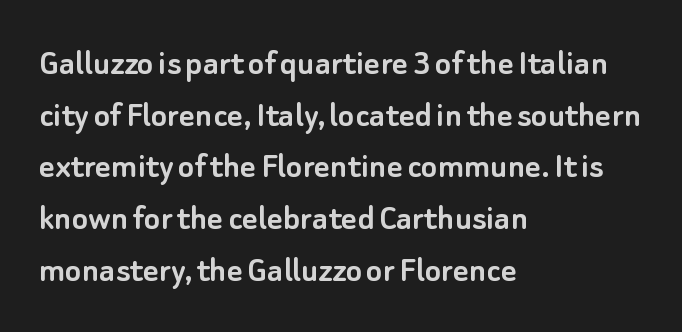
{"serif": "no", "italic": "no", "width": "normal", "stroke_contrast": "low", "x_height": "small", "monospaced": "no", "underline": "no", "align": "left", "line_spacing": "normal", "line_spacing_ratio": 1.36, "letter_spacing": "normal", "letter_spacing_em": 0.0, "glyph_px": 38}
